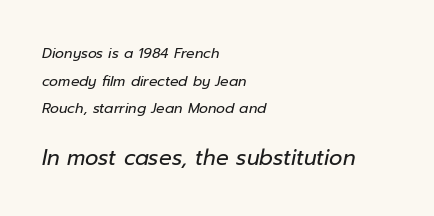
Short and long lines alike share a common starting point at left. The whole block is typeset with a tilt. Bigger letters appear in the bottom chunk; the top chunk is reduced. Words float on clear page, feet unadorned. If you measured baseline to baseline, you'd find a long distance. The cut favours lightness, reaching ordinary text weight at its darkest.
